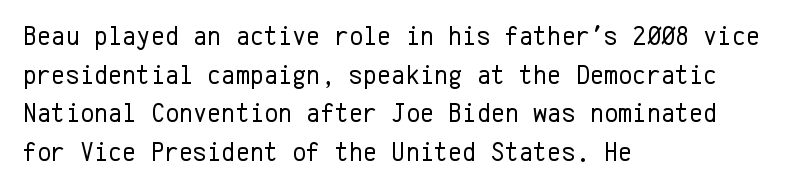
The image shows 27 px text type, upright; set left-aligned, normal line spacing (1.43x), normal letter spacing, not underlined.
